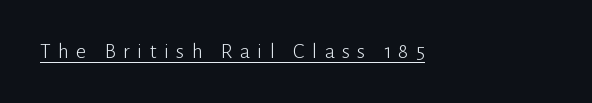
Q: Is the text bold? A: No.
Q: Is the text italic (slanted)? A: No, it is upright.
Q: Is the text underlined? A: Yes.
Q: Is the spacing between letters normal or unusually wide? A: Unusually wide.
